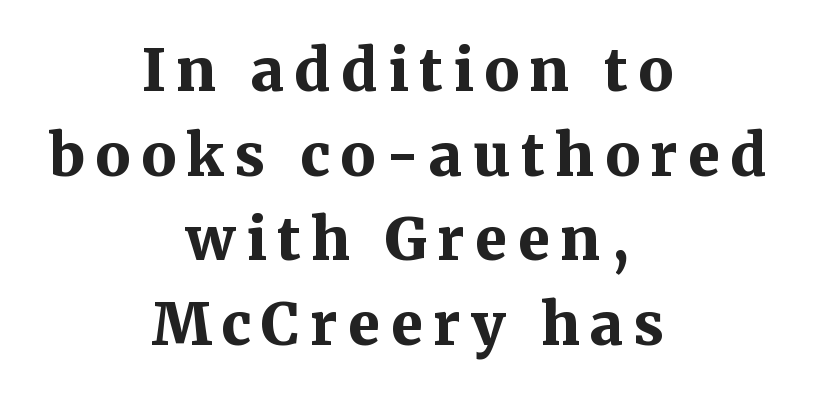
To sum up the face: it has serifs. Regular leading. The gap between lines stays unmarked. No italicization has been applied; the sample stays upright. The face used here has the dense, thick strokes of a bold. Varying glyph widths throughout — classic text-font behaviour.
